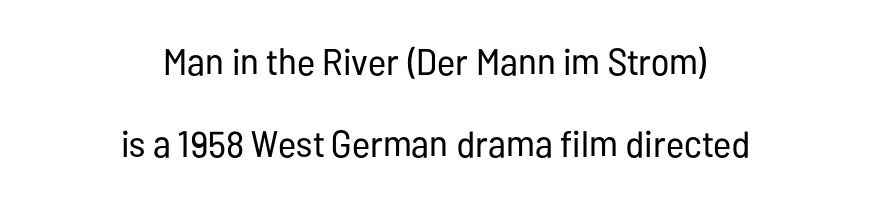
{"serif": "no", "italic": "no", "bold": "no", "weight": "regular", "width": "condensed", "stroke_contrast": "low", "x_height": "medium", "monospaced": "no", "underline": "no", "align": "center", "line_spacing": "loose", "line_spacing_ratio": 2.21, "letter_spacing": "normal", "letter_spacing_em": 0.0, "glyph_px": 37}
